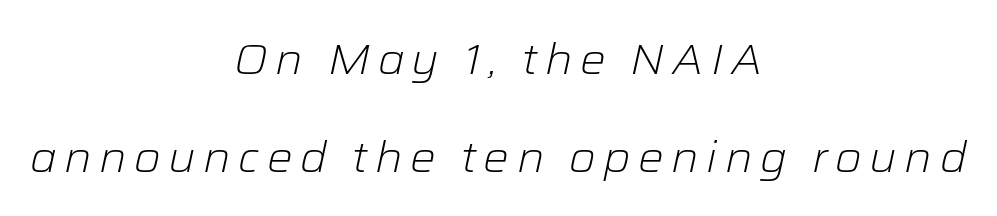
The image shows 43 px light type, italic (leaning right); set centered, loose line spacing (2.27x), not underlined; low stroke contrast and a medium x-height.
